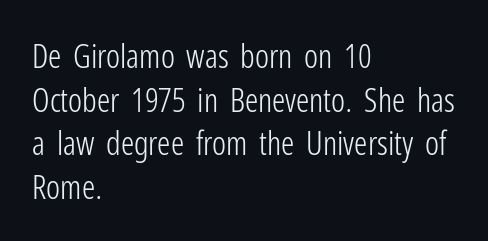
Q: Is the text bold? A: No.
Q: Is the text italic (slanted)? A: No, it is upright.
Q: Is the typeface a serif or a sans-serif typeface? A: Sans-serif.
Q: Is the text underlined? A: No.
Q: How is the paragraph aligned? A: Left-aligned.
Q: Is the spacing between letters normal or unusually wide? A: Normal.
Q: Is the spacing between lines tight, normal or loose? A: Normal.
Q: Width (condensed, normal, or wide)? A: Condensed.
Q: Stroke contrast? A: Low.
Q: x-height? A: Medium.
Q: Monospaced? A: No.
